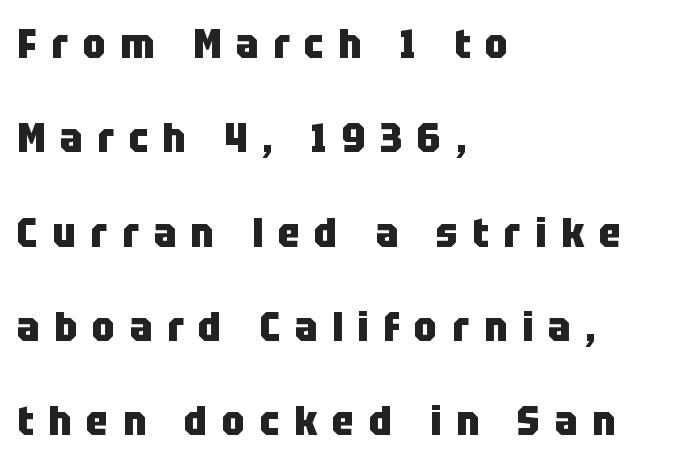
The image shows 41 px heavy, condensed sans-serif type, upright; set left-aligned, loose line spacing (2.3x), unusually wide letter spacing (+0.36 em), not underlined; low stroke contrast and a large x-height.
